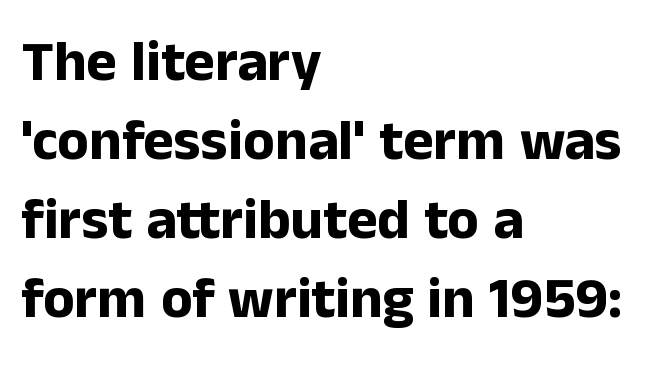
This is sans-serif lettering, the kind often seen on screens and signage. Glyph-to-glyph distance matches everyday printed text. Unlike italic type, these characters show no tilt at all. If you drew a ruler down the left edge, every line would touch it. The characters look thick and weighty, a clear bold.
